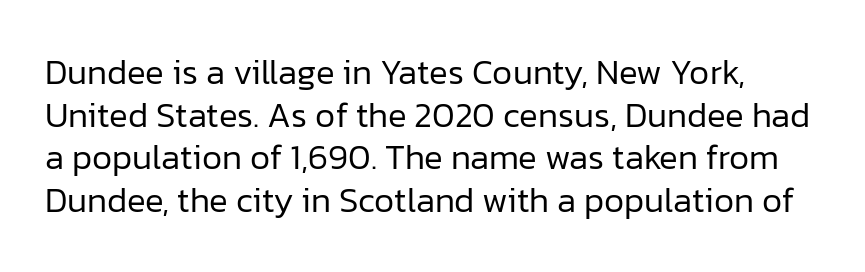
Style check: upright. Nothing heavy about these letters — not bold at all. Bare-footed words on every line. The line texture is even and compact thanks to regular tracking. The designer went with a sans here, leaving each stem footless. Proportional: the letters do not fall into vertical columns.
